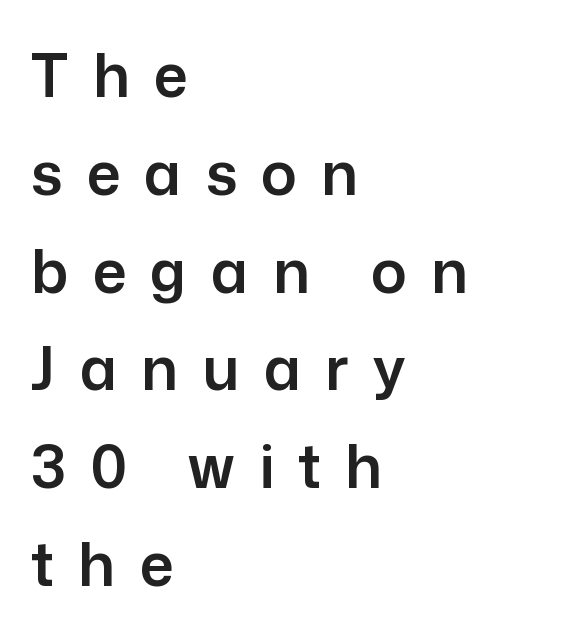
Font category for this specimen: sans-serif. The tracking reads as deliberately expanded to a designer's eye. The compositor pushed each line to the left boundary. Honestly, the row spacing looks completely unremarkable. Posture: upright roman. A typesetter would call this proportional, since set widths differ per character.
